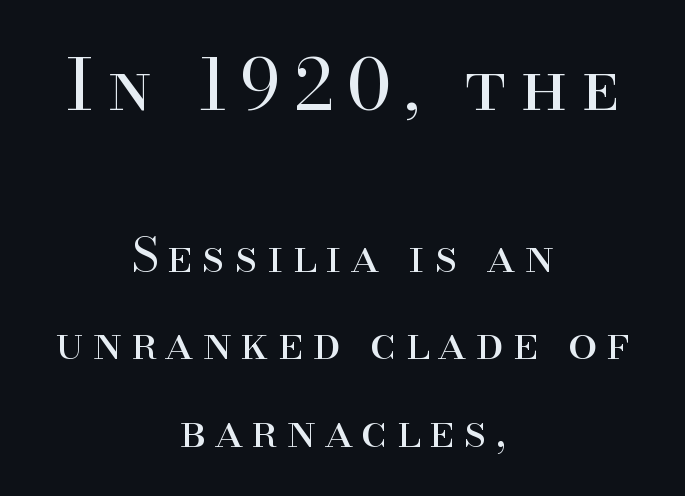
The string is rendered with underlining switched off. Vertical stems look standard width or narrower in stroke. In this sample the first text group is rendered at the bigger scale. Casual observation: everything's sitting right in the middle. Do the characters align in a grid? No, the font is proportional. The letters carry serifs — small finishing strokes at the ends of their stems.
